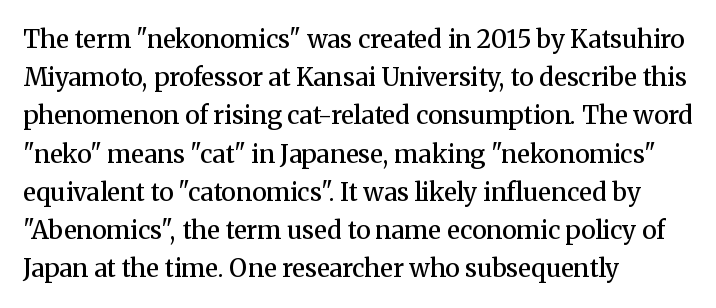
{"italic": "no", "bold": "semi", "underline": "no", "align": "left", "line_spacing": "normal", "line_spacing_ratio": 1.53, "letter_spacing": "normal", "letter_spacing_em": 0.0, "glyph_px": 25}
